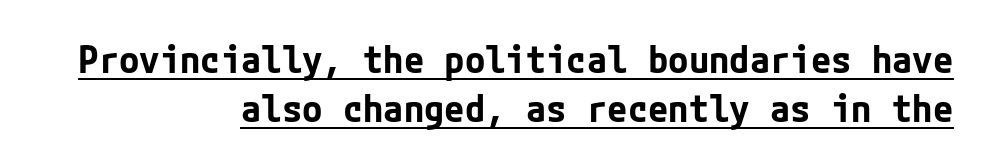
{"serif": "no", "italic": "no", "bold": "yes", "weight": "bold", "width": "normal", "stroke_contrast": "low", "x_height": "medium", "underline": "yes", "align": "right", "line_spacing": "normal", "line_spacing_ratio": 1.33, "letter_spacing": "normal", "letter_spacing_em": 0.0, "glyph_px": 37}
